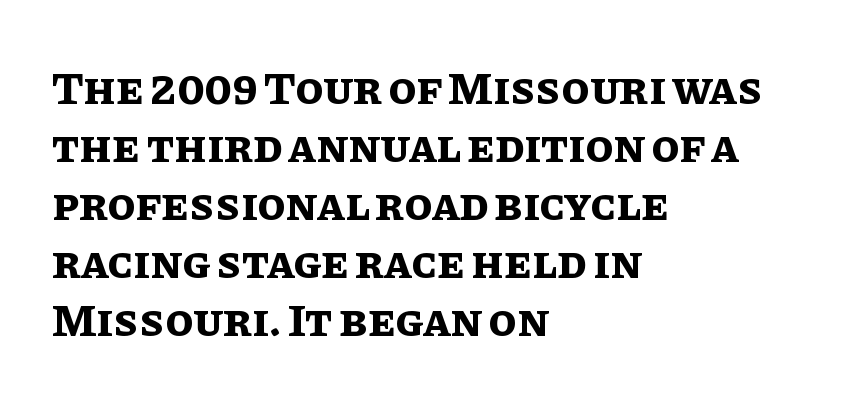
Q: Is the text bold? A: Yes.
Q: Is the text italic (slanted)? A: No, it is upright.
Q: Is the text underlined? A: No.
Q: How is the paragraph aligned? A: Left-aligned.
Q: Is the spacing between letters normal or unusually wide? A: Normal.
Q: Is the spacing between lines tight, normal or loose? A: Normal.
Q: Width (condensed, normal, or wide)? A: Normal.
Q: Stroke contrast? A: Low.
Q: x-height? A: Large.
Q: Monospaced? A: No.
